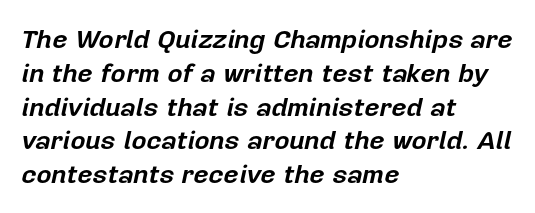
You can tell it's italic because the verticals aren't actually vertical. Line spacing here is normal. The rendering anchors every line to the left-hand side. Every letter is thick-stroked: bold, no question. Beneath every word, the page is bare. In terms of letterspacing, this is plain default setting.
